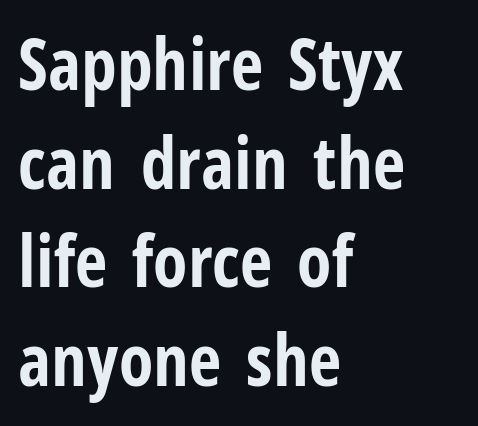
The image shows 71 px bold, condensed sans-serif type, upright; set left-aligned, normal line spacing (1.39x), normal letter spacing, not underlined; low stroke contrast and a medium x-height.
